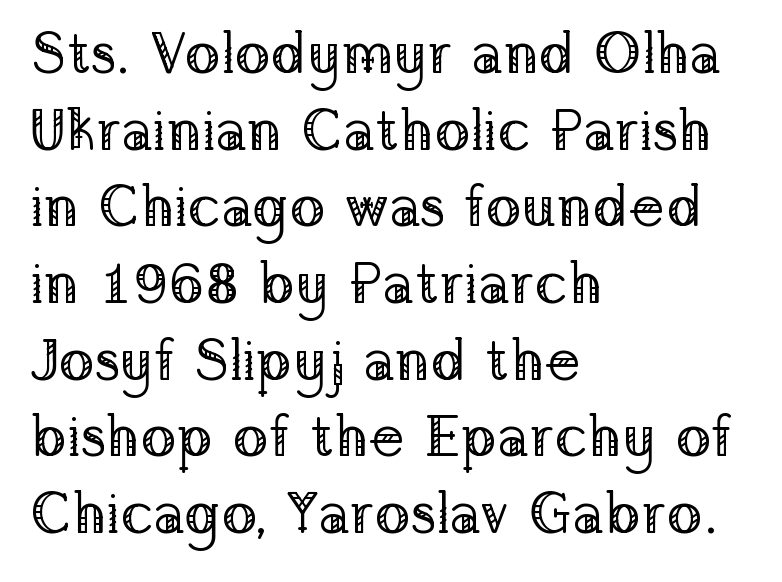
The glyphs in this specimen are seriffed. Baseline-to-baseline distance is the conventional proportion of letter height. Bold? No — there's no thickening of the strokes. Note the varied advance widths — an 'i' is clearly narrower than an 'm'.
